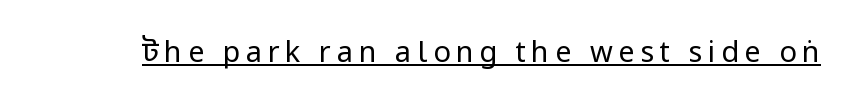
Q: Is the text bold? A: No.
Q: Is the text italic (slanted)? A: No, it is upright.
Q: Is the typeface a serif or a sans-serif typeface? A: Sans-serif.
Q: Is the text underlined? A: Yes.
Q: Width (condensed, normal, or wide)? A: Condensed.
Q: Stroke contrast? A: Low.
